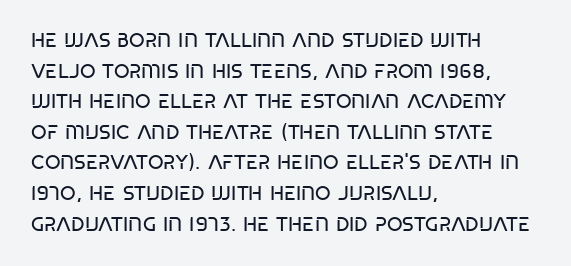
Q: Is the text bold? A: No.
Q: Is the text underlined? A: No.
Q: How is the paragraph aligned? A: Left-aligned.
Q: Is the spacing between letters normal or unusually wide? A: Normal.
Q: Is the spacing between lines tight, normal or loose? A: Normal.
